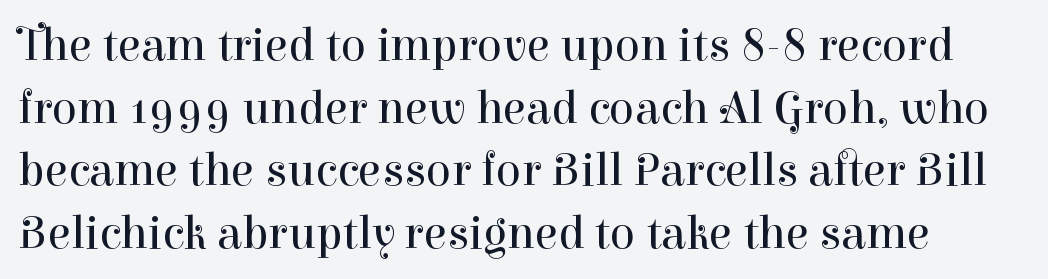
The rendering uses natural spacing where letterforms have individual widths. The axis of the letterforms is exactly vertical. Examine the stroke ends and you'll spot serifs. Just letters on the line, the space beneath them empty.
